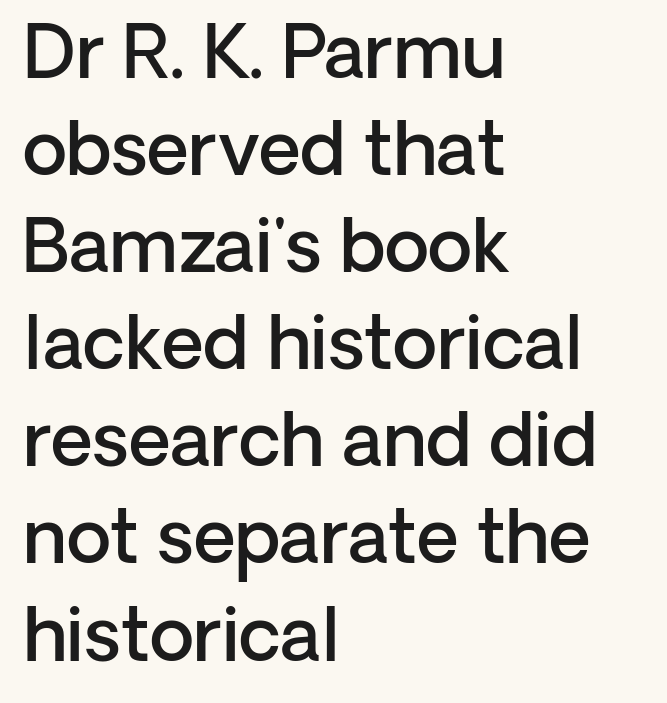
Q: Is the text bold? A: Semi-bold.
Q: Is the text italic (slanted)? A: No, it is upright.
Q: Is the typeface a serif or a sans-serif typeface? A: Sans-serif.
Q: Is the text underlined? A: No.
Q: How is the paragraph aligned? A: Left-aligned.
Q: Is the spacing between letters normal or unusually wide? A: Normal.
Q: Is the spacing between lines tight, normal or loose? A: Normal.
Q: Width (condensed, normal, or wide)? A: Normal.
Q: Stroke contrast? A: Low.
Q: x-height? A: Medium.
Q: Monospaced? A: No.
